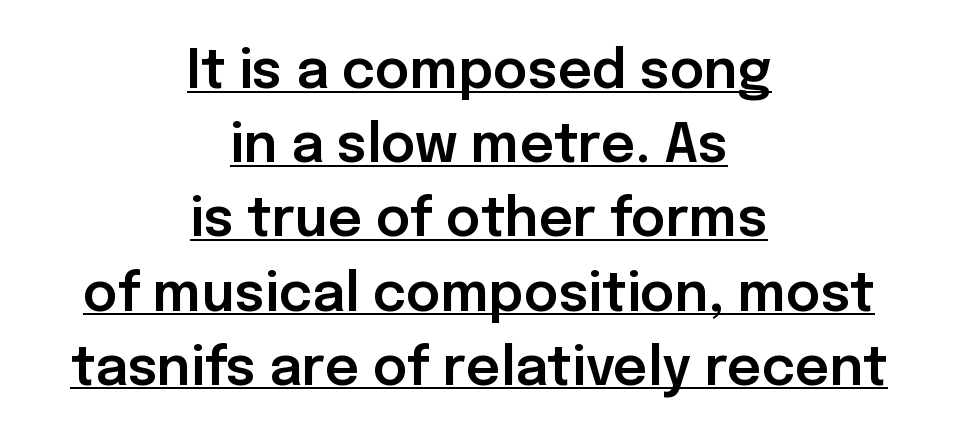
The image shows 53 px sans-serif type, upright; set centered, normal line spacing (1.4x), normal letter spacing, underlined; low stroke contrast and a medium x-height.
